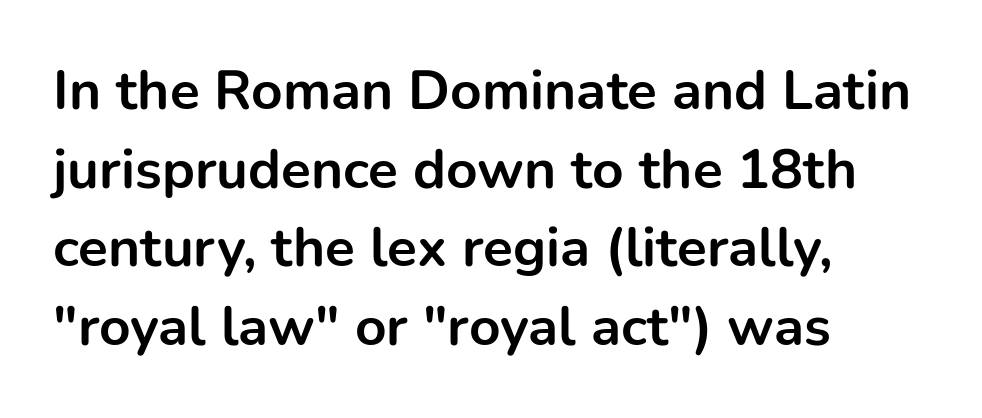
The image shows 55 px bold sans-serif type, upright; set left-aligned, normal line spacing (1.43x), normal letter spacing, not underlined; low stroke contrast and a medium x-height.
